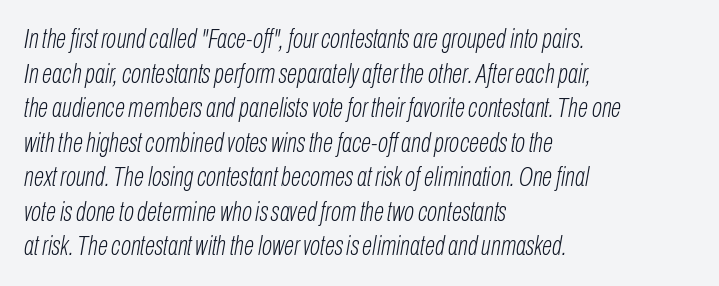
The rag falls on the right side of this text block. Compared with ordinary roman type, these characters are visibly tilted. Nobody drew a line under any word here. Letter spacing: default.
